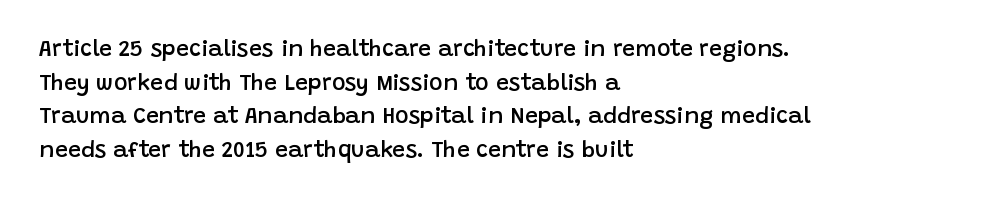
Is there any slant? The stems are plumb. Decoration check: the copy has no underline. Nothing unusual about the tracking: characters are spaced as the font intends. What weight is shown? A semibold, between regular and bold. The setting favours the left margin, as ordinary paragraphs usually do.
